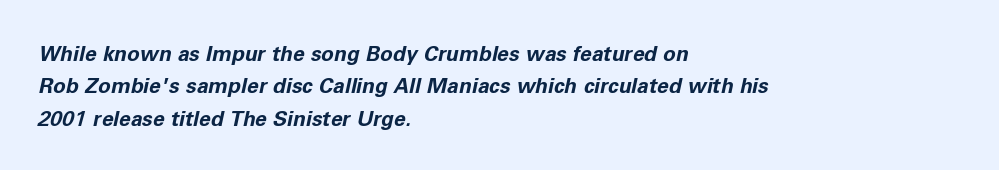
Compared with an ordinary text face, these strokes are far heavier — a full bold. The lines are quadded left. Honestly, there is no underline to notice here at all. This sample uses an oblique cut, with every glyph tilted off the vertical. The space between consecutive lines is moderate.
